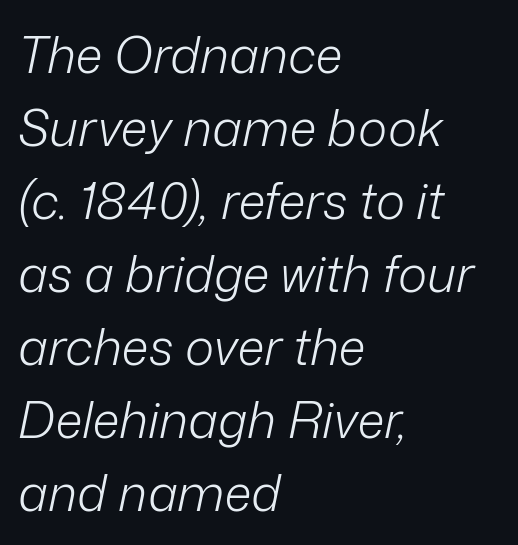
Q: Is the text bold? A: No.
Q: Is the text italic (slanted)? A: Yes, it leans right by about 12 degrees.
Q: Is the text underlined? A: No.
Q: How is the paragraph aligned? A: Left-aligned.
Q: Is the spacing between letters normal or unusually wide? A: Normal.
Q: Is the spacing between lines tight, normal or loose? A: Normal.
Q: Width (condensed, normal, or wide)? A: Normal.
Q: Stroke contrast? A: Low.
Q: x-height? A: Medium.
Q: Monospaced? A: No.
